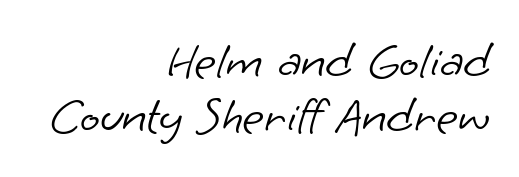
{"serif": "no", "bold": "no", "weight": "light", "width": "normal", "stroke_contrast": "low", "x_height": "small", "monospaced": "no", "underline": "no", "align": "right", "line_spacing": "tight", "line_spacing_ratio": 1.05, "letter_spacing": "normal", "letter_spacing_em": 0.0, "glyph_px": 52}
